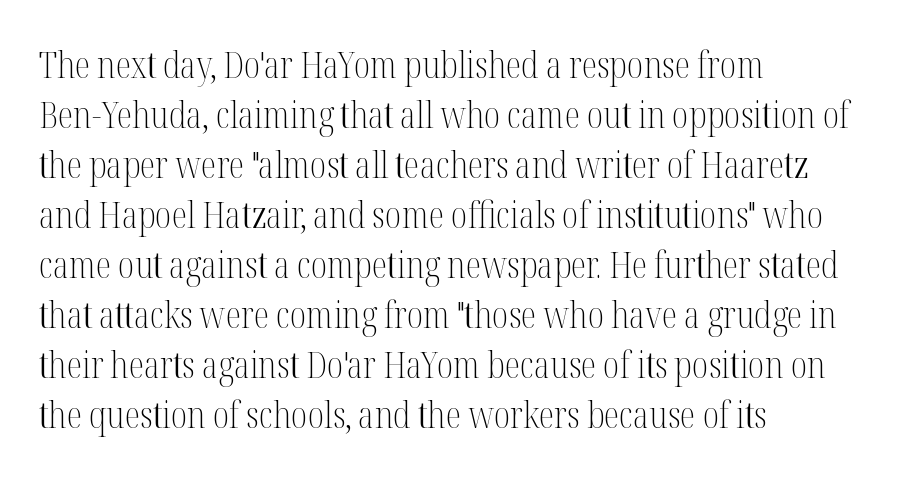
This rendering leaves character spacing at its baseline value. Is this a sans? No — the strokes have serifs. Honestly, the row spacing looks completely unremarkable. Any mark beneath the type? The region is blank.
